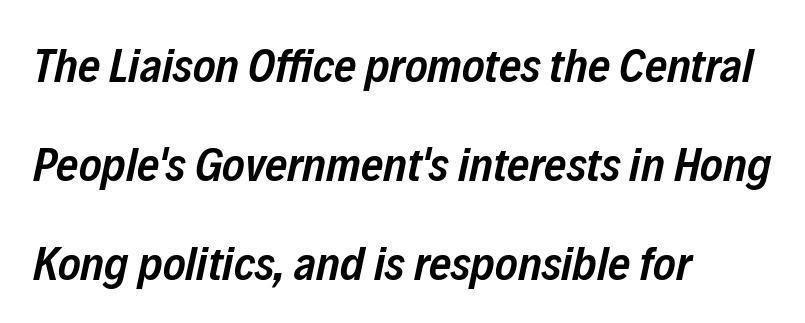
Looking at the ascenders, they clearly lean. A classic flush-left, rag-right setting is used for this passage. A somewhat darkened texture: the type is semibold rather than bold. This sample uses plain, unmodified letter spacing. Plain, unruled lines of type. Do the characters align in a grid? No, the font is proportional.
